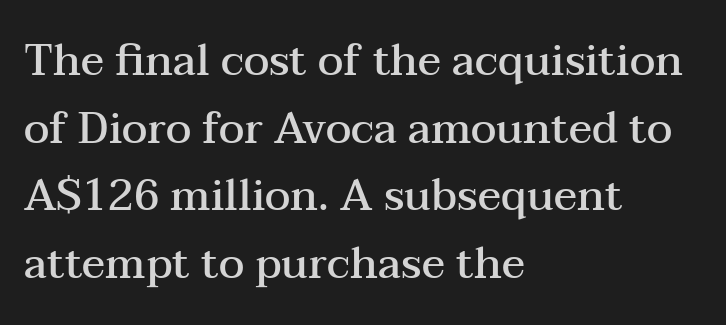
The image shows 43 px semibold, wide serif type, upright; set left-aligned, normal line spacing (1.57x), normal letter spacing, not underlined; medium stroke contrast and a medium x-height.
